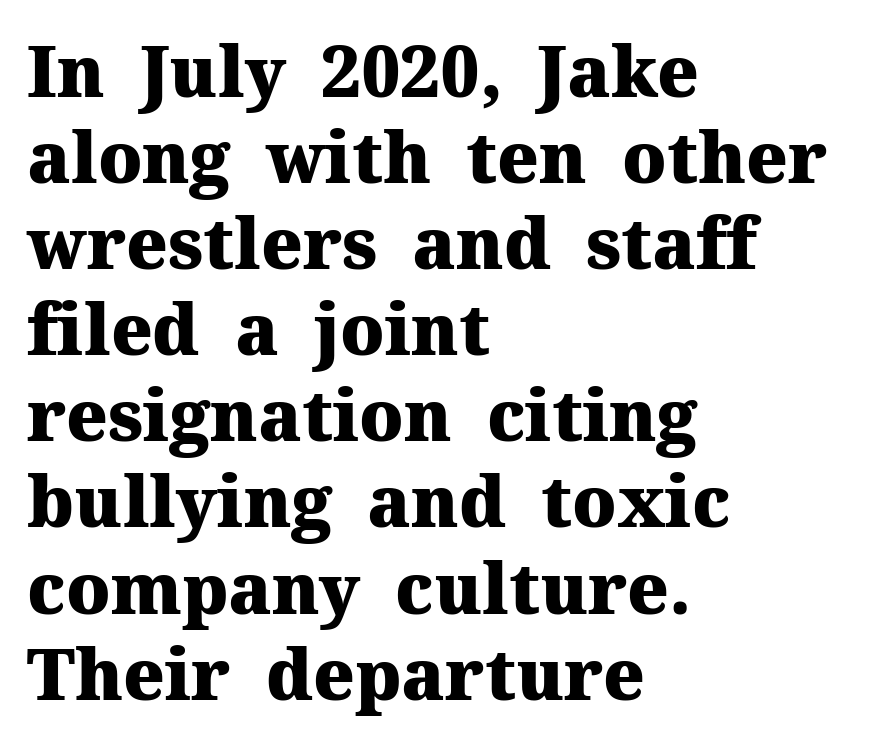
The image shows 70 px heavy serif type, upright; set left-aligned, line spacing 1.23x, normal letter spacing, not underlined; medium stroke contrast and a medium x-height.
